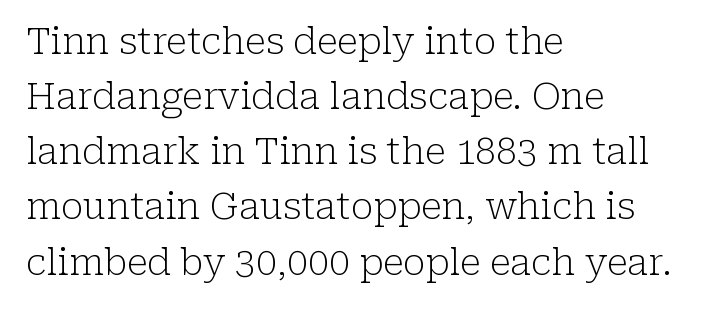
Q: Is the text bold? A: No.
Q: Is the text italic (slanted)? A: No, it is upright.
Q: Is the typeface a serif or a sans-serif typeface? A: Serif.
Q: Is the text underlined? A: No.
Q: How is the paragraph aligned? A: Left-aligned.
Q: Is the spacing between letters normal or unusually wide? A: Normal.
Q: Is the spacing between lines tight, normal or loose? A: Normal.
Q: Width (condensed, normal, or wide)? A: Normal.
Q: Stroke contrast? A: Low.
Q: x-height? A: Medium.
Q: Monospaced? A: No.
